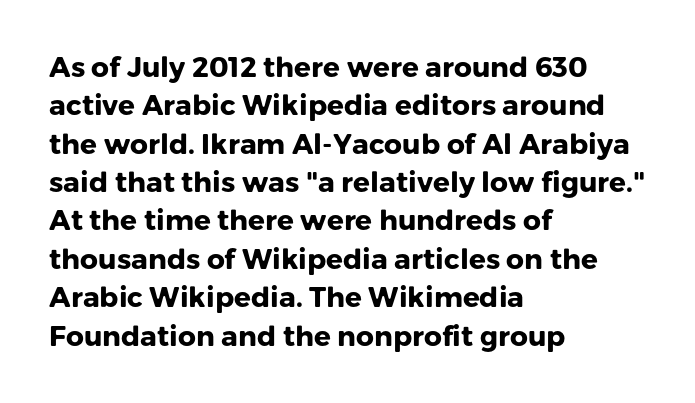
A typesetter would call this zero additional tracking. Bare-footed words on every line. The rag falls on the right side of this text block. Note: no serifs on the glyphs.
